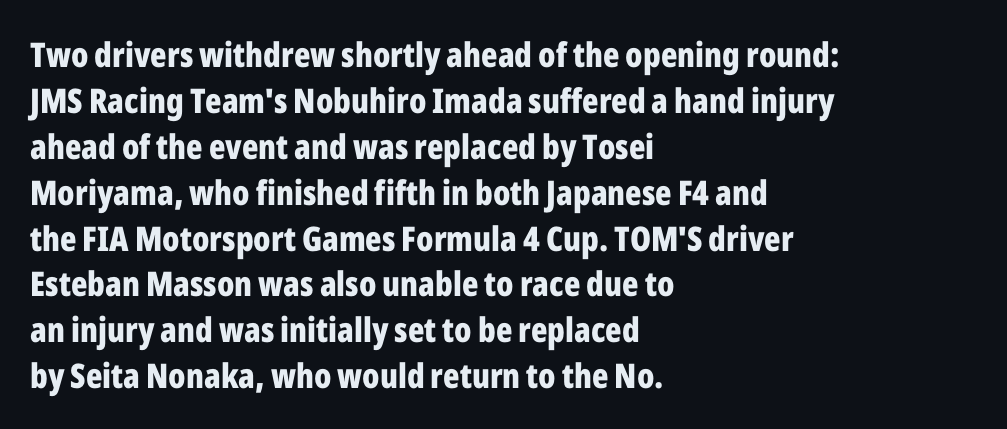
The image shows 34 px bold, condensed sans-serif type, upright; set left-aligned, normal line spacing (1.35x), normal letter spacing, not underlined; low stroke contrast and a medium x-height.
